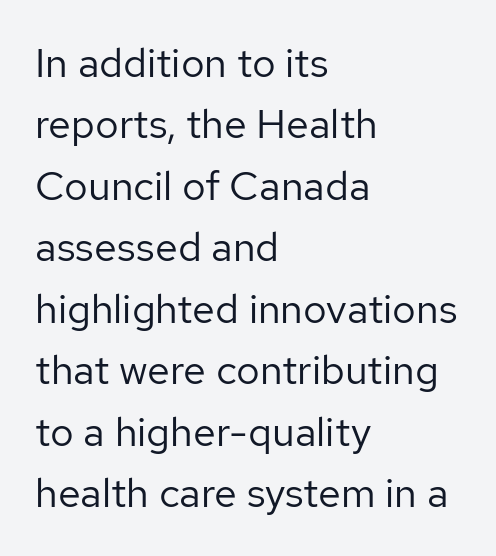
The image shows 41 px regular-weight sans-serif type, upright; set left-aligned, normal line spacing (1.5x), normal letter spacing, not underlined; low stroke contrast and a medium x-height.
